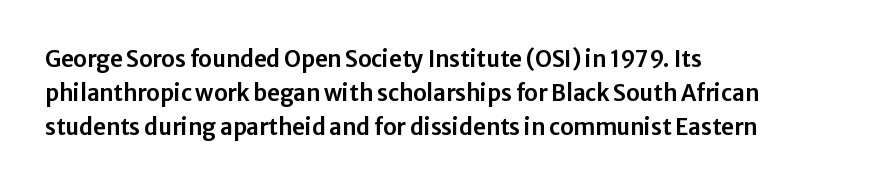
The image shows 22 px text type, upright; set left-aligned, normal line spacing (1.55x), normal letter spacing, not underlined.
